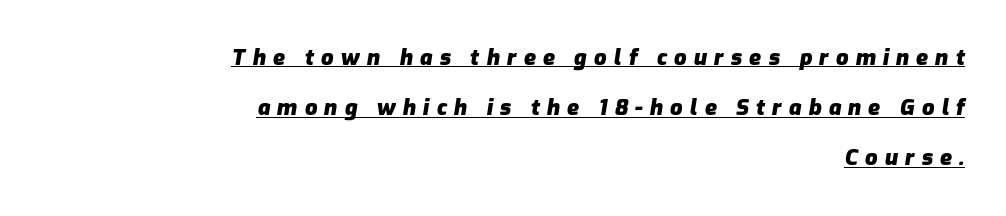
The image shows 22 px bold type, italic (leaning right); set right-aligned, loose line spacing (2.28x), unusually wide letter spacing (+0.32 em), underlined.
